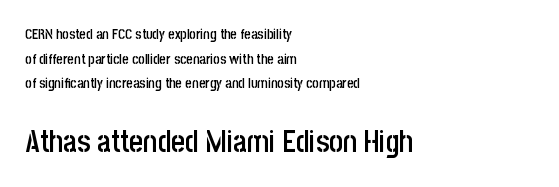
The image shows 30 px semibold, condensed sans-serif type, upright; set left-aligned, line spacing 1.76x, normal letter spacing, not underlined; the second (bottom) block is 2.14x larger; low stroke contrast and a large x-height.
